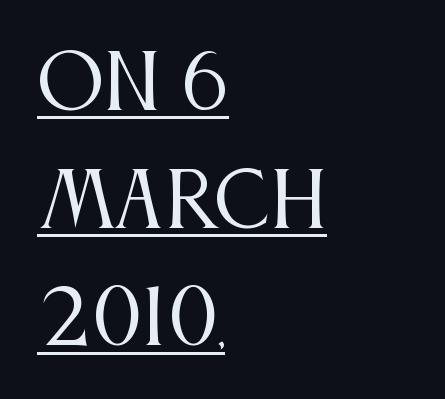
The image shows 75 px regular-weight, condensed serif type, upright; set left-aligned, normal line spacing (1.57x), normal letter spacing, underlined; medium stroke contrast and a large x-height.
